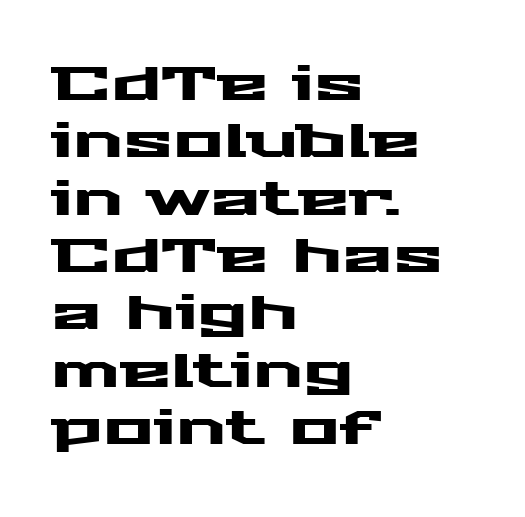
This sample uses plain, unmodified letter spacing. Character widths vary here, with narrow letters taking less room than wide ones. The ragged edge is on the right, which tells us the setting is flush left. Does the lettering tilt? It doesn't — this is upright.
